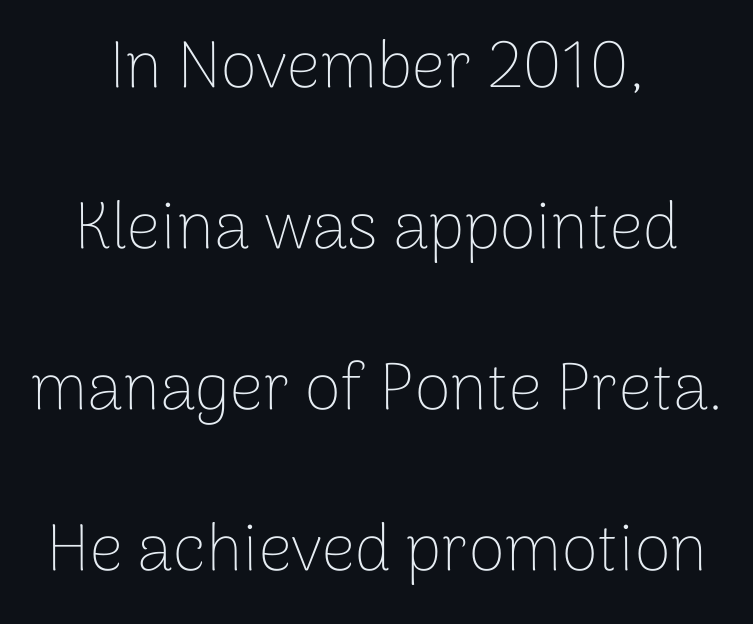
{"serif": "no", "italic": "no", "bold": "no", "weight": "thin", "width": "normal", "stroke_contrast": "low", "x_height": "medium", "monospaced": "no", "underline": "no", "align": "center", "line_spacing": "loose", "line_spacing_ratio": 2.44, "letter_spacing": "normal", "letter_spacing_em": 0.0, "glyph_px": 66}
